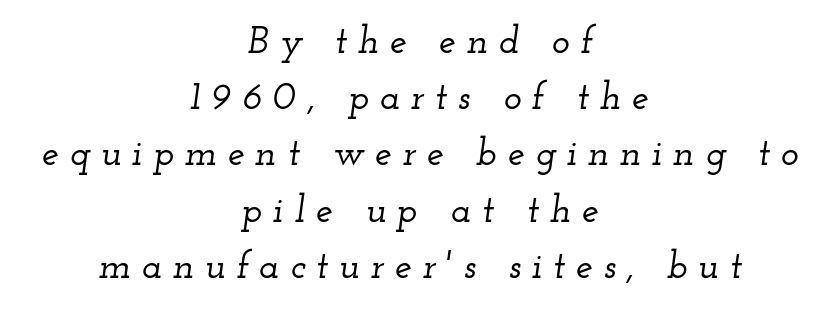
Character widths vary here, with narrow letters taking less room than wide ones. A typesetter would mark this as italic. Only glyphs here, with clear space below each row. Is the letter spacing exaggerated? Yes — the characters are pushed far apart.
